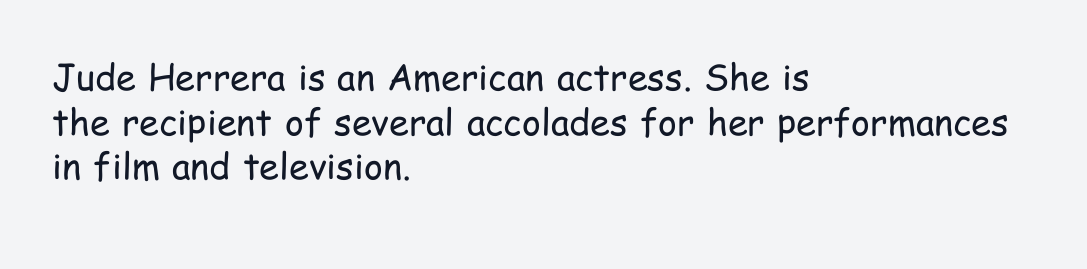
The image shows 36 px regular-weight, condensed sans-serif type, upright; set left-aligned, line spacing 1.24x, normal letter spacing, not underlined; low stroke contrast and a medium x-height.
